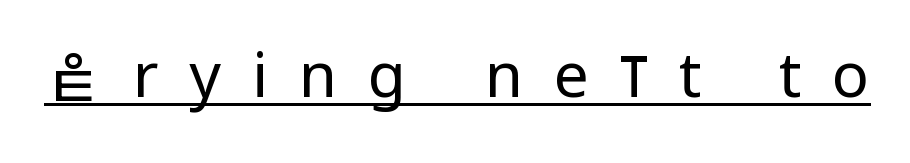
The image shows 62 px regular-weight, condensed sans-serif type, upright; set unusually wide letter spacing (+0.5 em), underlined; low stroke contrast.
